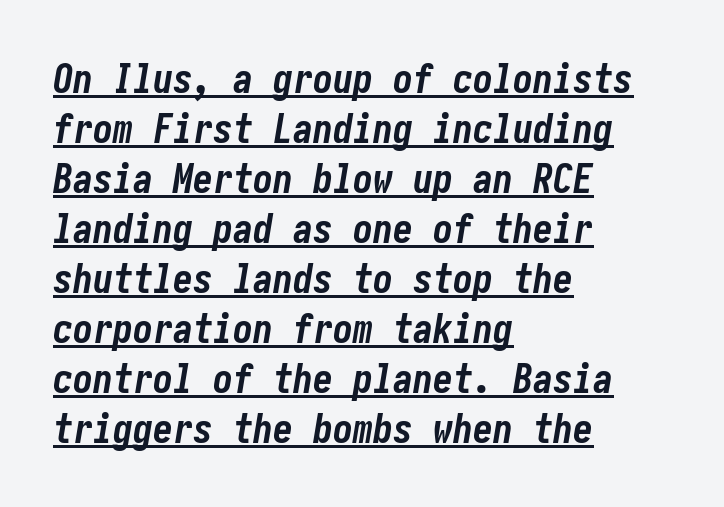
Q: Is the text bold? A: Yes.
Q: Is the text italic (slanted)? A: Yes, it leans right by about 10 degrees.
Q: Is the text underlined? A: Yes.
Q: How is the paragraph aligned? A: Left-aligned.
Q: Is the spacing between letters normal or unusually wide? A: Normal.
Q: Is the spacing between lines tight, normal or loose? A: Normal.
Q: Width (condensed, normal, or wide)? A: Condensed.
Q: Stroke contrast? A: Low.
Q: x-height? A: Medium.
